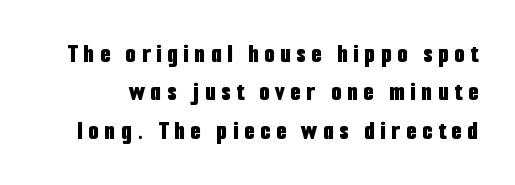
Q: Is the text bold? A: Yes.
Q: Is the text italic (slanted)? A: No, it is upright.
Q: Is the text underlined? A: No.
Q: Is the spacing between letters normal or unusually wide? A: Unusually wide.
Q: Is the spacing between lines tight, normal or loose? A: Normal.
